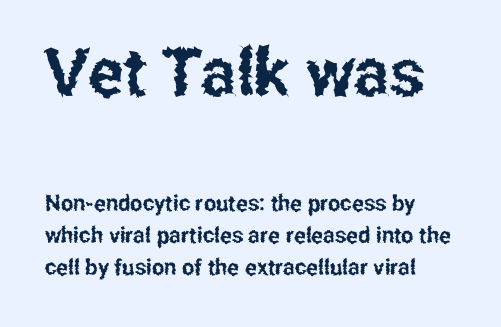
The image shows 66 px condensed sans-serif type, upright; set normal line spacing (1.46x), normal letter spacing, not underlined; the first (top) block is 3.0x larger; low stroke contrast and a medium x-height.
